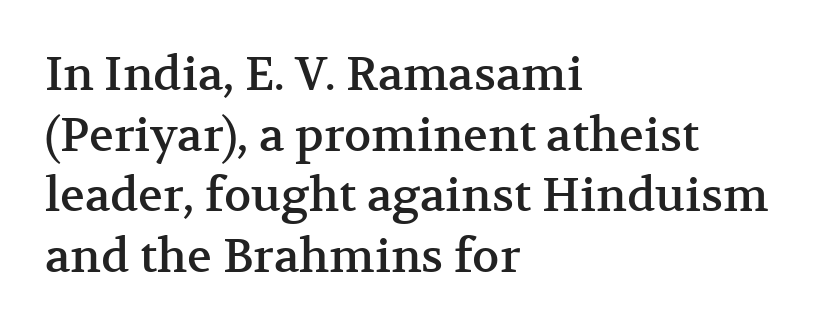
Words appear dense and cohesive because spacing is normal. You could not count columns in this text — the font is proportionally spaced. In terms of leading, this rendering sits right in the middle. Does the type have serifs? Yes, each stem ends in a small foot. Every row of glyphs begins at an identical x-position on the left.
